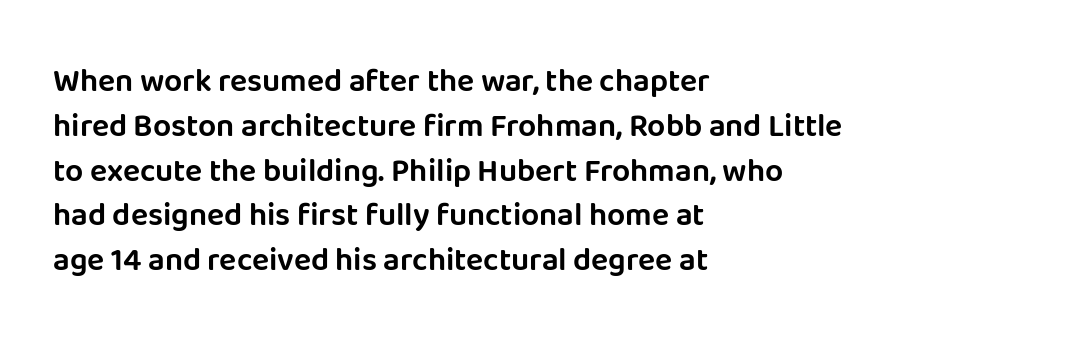
The image shows 32 px sans-serif type, upright; set left-aligned, normal line spacing (1.4x), normal letter spacing, not underlined; low stroke contrast and a large x-height.
